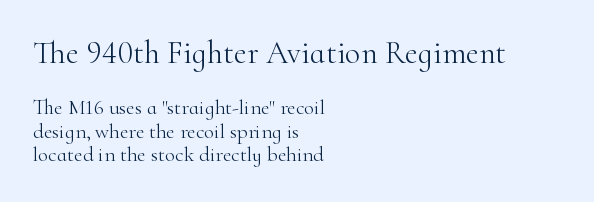
Is there much room between lines? No — they nearly touch. Typeset ragged right — the left edge is the straight one. Words appear dense and cohesive because spacing is normal. The characters display serif detailing at their extremities.
